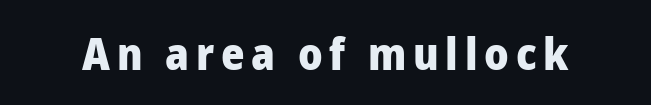
The image shows 45 px heavy sans-serif type, upright; set not underlined; low stroke contrast and a medium x-height.
